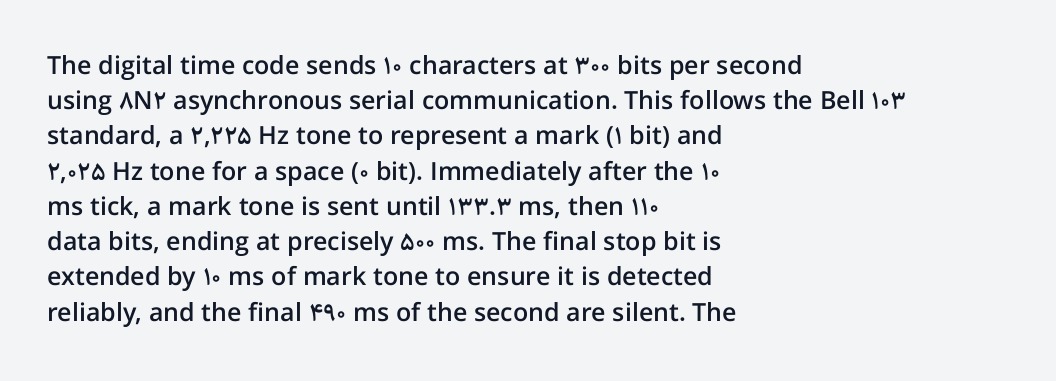
{"italic": "no", "bold": "semi", "underline": "no", "align": "left", "line_spacing": "normal", "line_spacing_ratio": 1.41, "letter_spacing": "normal", "letter_spacing_em": 0.0, "glyph_px": 25}
